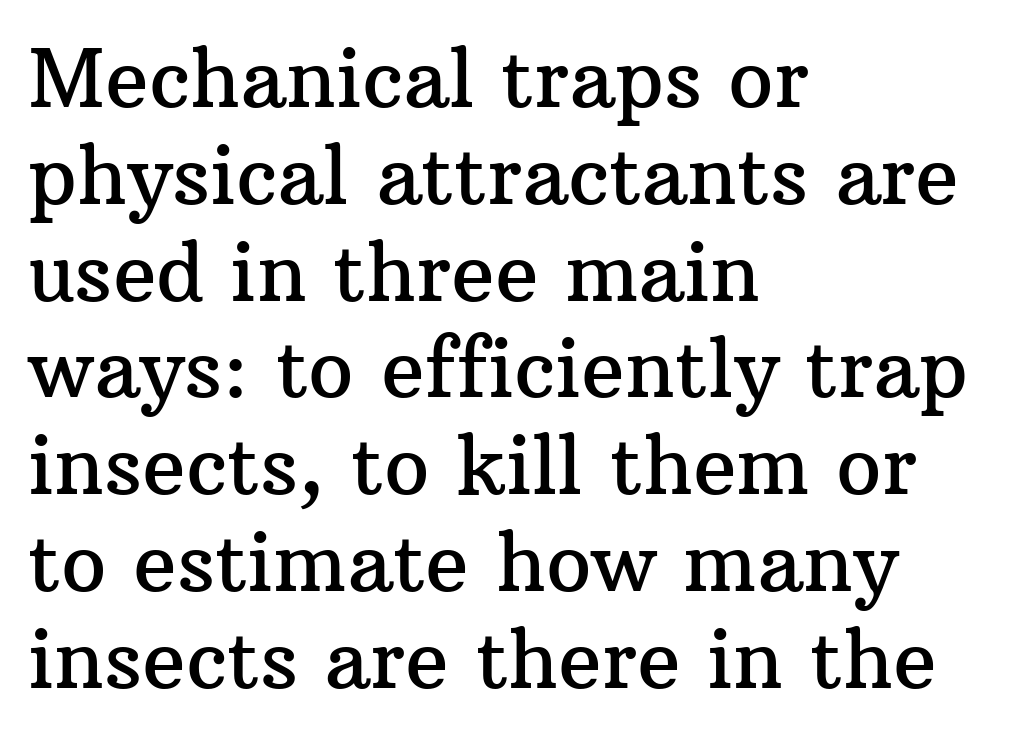
{"serif": "yes", "italic": "no", "width": "normal", "stroke_contrast": "medium", "x_height": "medium", "monospaced": "no", "underline": "no", "align": "left", "line_spacing_ratio": 1.21, "letter_spacing": "normal", "letter_spacing_em": 0.0, "glyph_px": 80}
